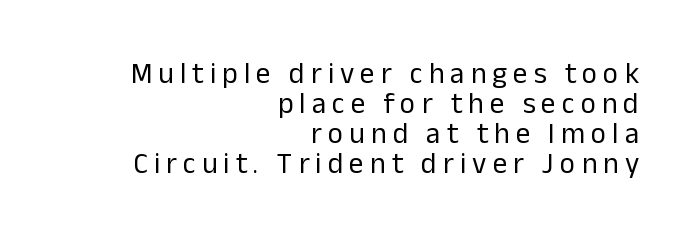
The image shows 29 px regular-weight sans-serif type, upright; set right-aligned, tight line spacing (1.04x), unusually wide letter spacing (+0.21 em), not underlined; low stroke contrast and a medium x-height.
